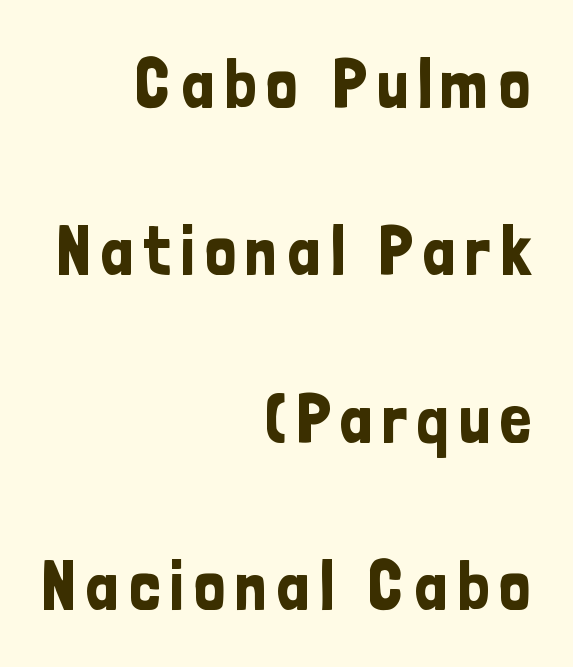
If you drew a ruler down the right edge, every line would touch it. Character widths vary here, with narrow letters taking less room than wide ones. Widely set lines give the paragraph a tall, airy silhouette. A typesetter would mark this as roman, not italic. Lines of text with bare space underneath. This sample uses a sans-serif face.
